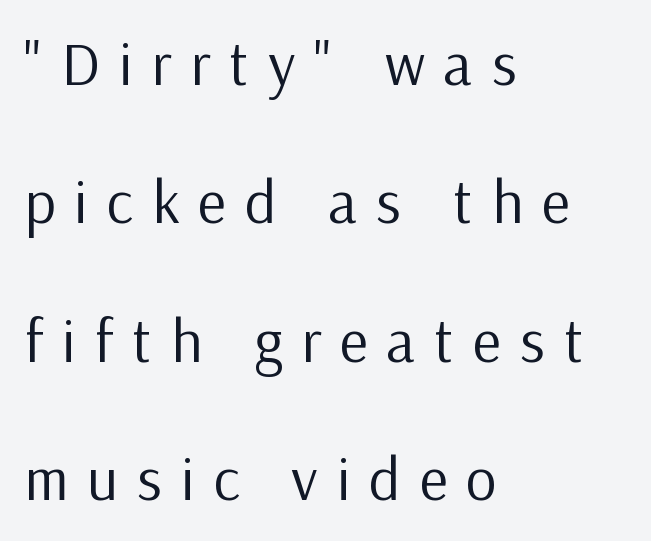
Q: Is the text bold? A: No.
Q: Is the text italic (slanted)? A: No, it is upright.
Q: Is the typeface a serif or a sans-serif typeface? A: Sans-serif.
Q: Is the text underlined? A: No.
Q: How is the paragraph aligned? A: Left-aligned.
Q: Is the spacing between letters normal or unusually wide? A: Unusually wide.
Q: Is the spacing between lines tight, normal or loose? A: Loose.
Q: Width (condensed, normal, or wide)? A: Normal.
Q: Stroke contrast? A: Low.
Q: x-height? A: Medium.
Q: Monospaced? A: No.
